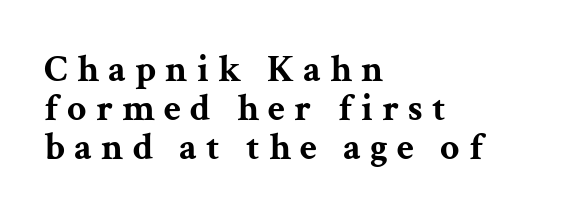
The rendering anchors every line to the left-hand side. The face used here is seriffed, in the tradition of book romans. Glyph-to-glyph distance is far greater than everyday printed text. The letters stand upright; this is a roman face. Compared with typical paragraphs, the rows here are closer together. Pretty heavy lettering here — definitely bold.
